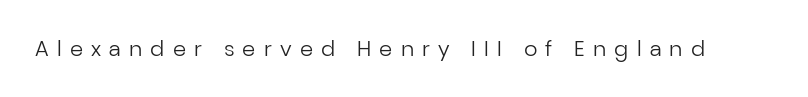
{"italic": "no", "bold": "no", "underline": "no", "letter_spacing": "wide", "letter_spacing_em": 0.39, "glyph_px": 21}
